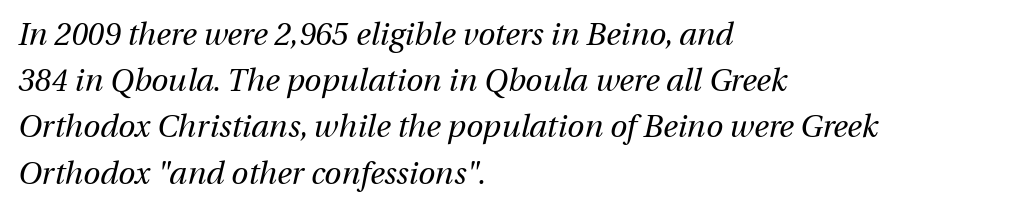
Style check: oblique. Stroke mass is kept to a normal reading level or below. Each word holds together tightly as a unit, with standard inter-letter gaps. Left-aligned paragraph, ragged on the right.
